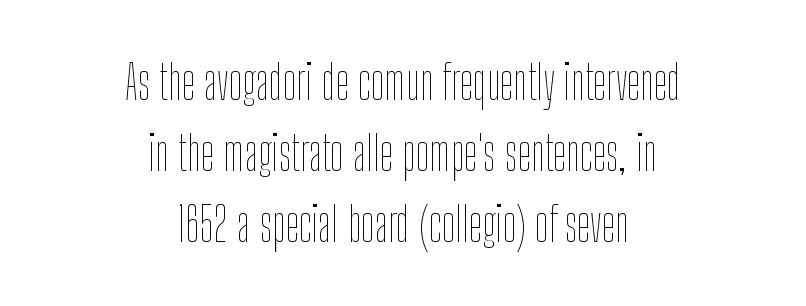
Q: Is the text bold? A: No.
Q: Is the text italic (slanted)? A: No, it is upright.
Q: Is the text underlined? A: No.
Q: How is the paragraph aligned? A: Centered.
Q: Is the spacing between letters normal or unusually wide? A: Normal.
Q: Is the spacing between lines tight, normal or loose? A: Normal.
Q: Width (condensed, normal, or wide)? A: Condensed.
Q: Stroke contrast? A: Low.
Q: x-height? A: Medium.
Q: Monospaced? A: No.
